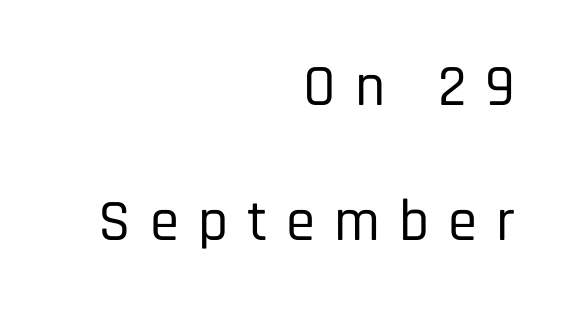
In CSS terms this would be text-align: right. The rendering uses natural spacing where letterforms have individual widths. Someone cranked the tracking dial way up on this one. Is there any slant? The stems are plumb. The leading is generous, giving the passage an open texture. In terms of letterform style, serifs are entirely absent.
